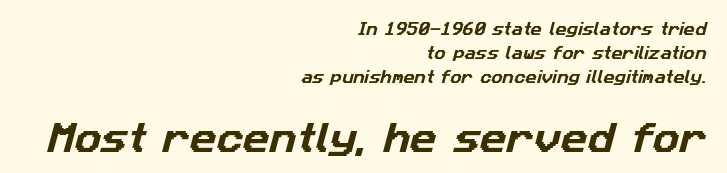
The image shows 33 px sans-serif type; set right-aligned, normal line spacing (1.7x), normal letter spacing, not underlined; the second (bottom) block is 2.36x larger; low stroke contrast and a medium x-height.
